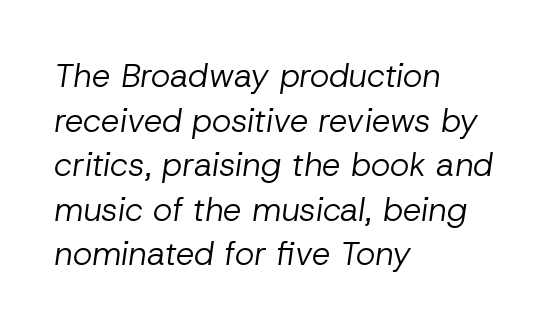
The image shows 33 px regular-weight type, italic (leaning right); set left-aligned, normal line spacing (1.35x), normal letter spacing, not underlined; low stroke contrast and a medium x-height.
